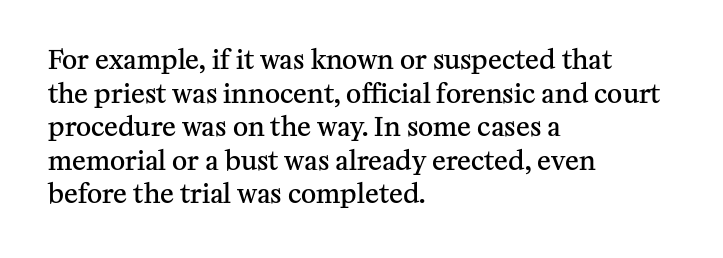
{"italic": "no", "bold": "semi", "underline": "no", "align": "left", "line_spacing": "normal", "line_spacing_ratio": 1.29, "letter_spacing": "normal", "letter_spacing_em": 0.0, "glyph_px": 26}
